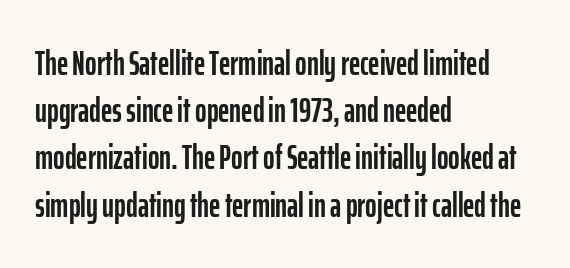
The letterforms sit shoulder to shoulder at normal distance. Line spacing here is normal. Underline: absent. The rendering uses natural spacing where letterforms have individual widths. Ascenders rise straight up at ninety degrees.
